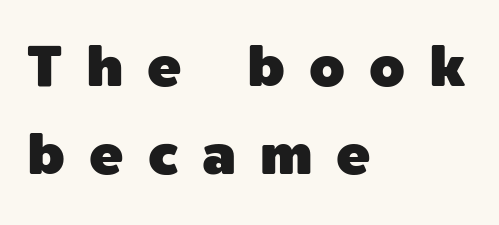
Look at the bottom of the vertical strokes: they stop flat, with no serifs. A student would call this left alignment; a typographer would say flush left, rag right. These lines are rendered in a variable-pitch font. Between one letter and the next there's a generous, obvious gap. Normally led — the rows are evenly, conventionally spaced. Beneath every word, the page is bare.
